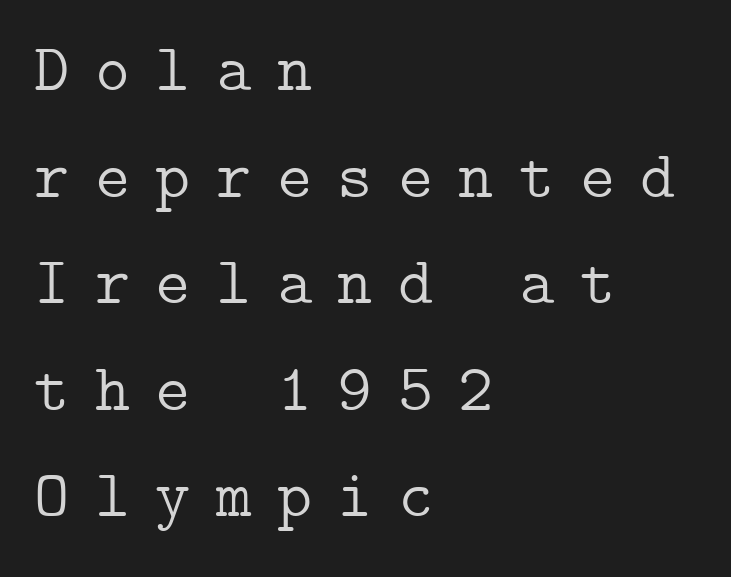
Each letter's strokes conclude with small projecting serifs. Do the letters lean? They stand straight. The passage shown has open, widely tracked lettering throughout. Whoever set this chose a conventional vertical rhythm. Caption: multi-line text, flush left, ragged right. Weight: regular or lighter.
